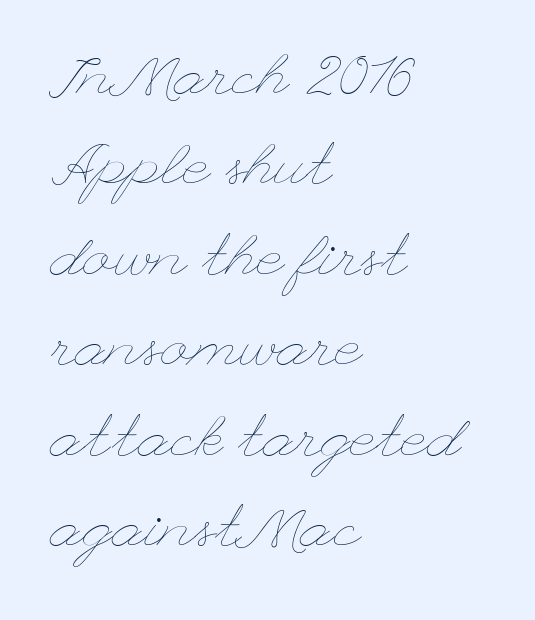
{"bold": "no", "weight": "thin", "width": "wide", "stroke_contrast": "low", "x_height": "small", "underline": "no", "align": "left", "line_spacing": "normal", "line_spacing_ratio": 1.56, "letter_spacing": "normal", "letter_spacing_em": 0.0, "glyph_px": 58}
